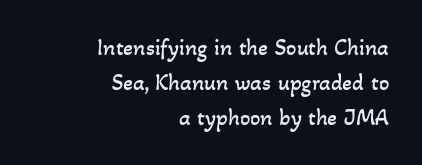
Q: Is the text bold? A: No.
Q: Is the text underlined? A: No.
Q: How is the paragraph aligned? A: Right-aligned.
Q: Is the spacing between letters normal or unusually wide? A: Normal.
Q: Is the spacing between lines tight, normal or loose? A: Normal.
